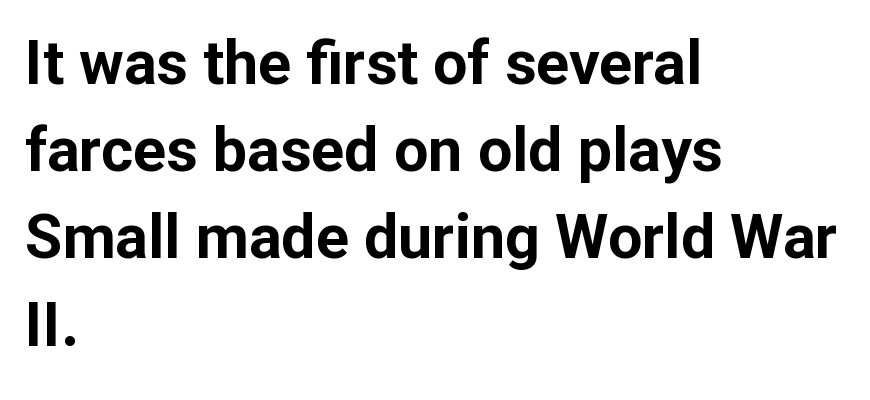
Letters rest on an invisible, unmarked baseline. If you drew a line through each stem, it would be perfectly vertical. Leading matches the norm, producing a regular column. Visually the block forms a straight wall on the left and a jagged coastline on the right. Typographically, this falls in the sans-serif category.
